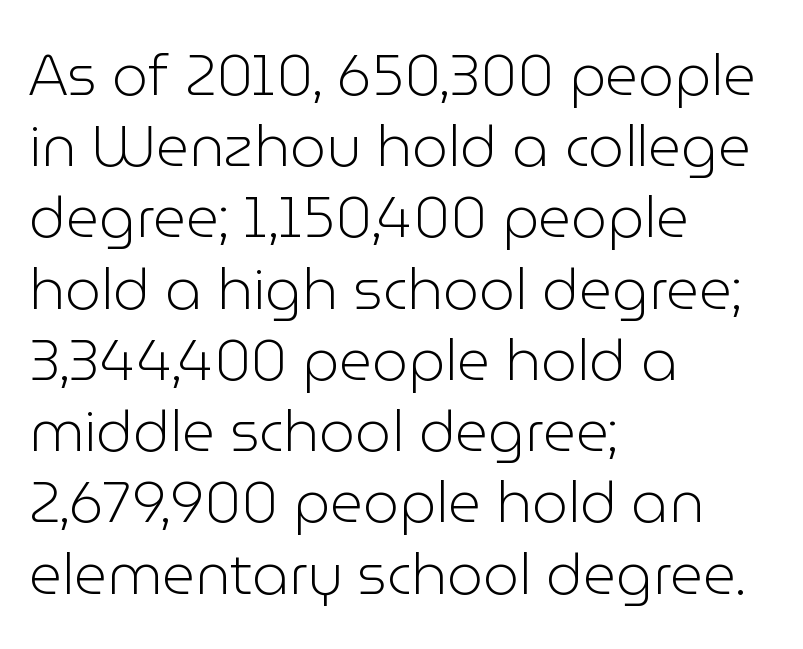
The rendering keeps characters at their native spacing. The letterforms sit at book weight or below. Varying glyph widths throughout — classic text-font behaviour. The string is rendered with underlining switched off. Every character sits straight up, as roman type does.
